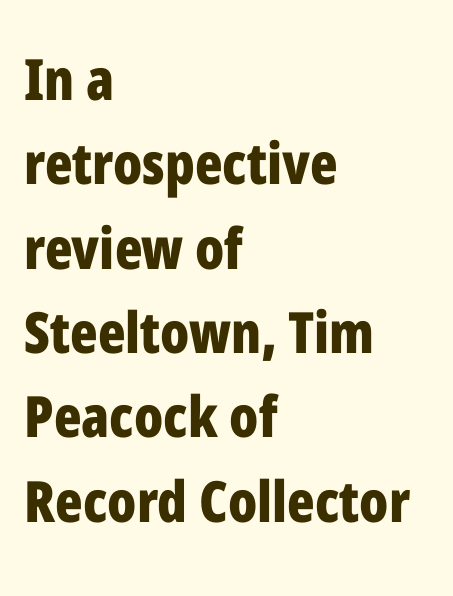
{"serif": "no", "italic": "no", "bold": "yes", "weight": "bold", "width": "condensed", "stroke_contrast": "low", "x_height": "medium", "monospaced": "no", "underline": "no", "align": "left", "line_spacing": "normal", "line_spacing_ratio": 1.48, "letter_spacing": "normal", "letter_spacing_em": 0.0, "glyph_px": 57}
